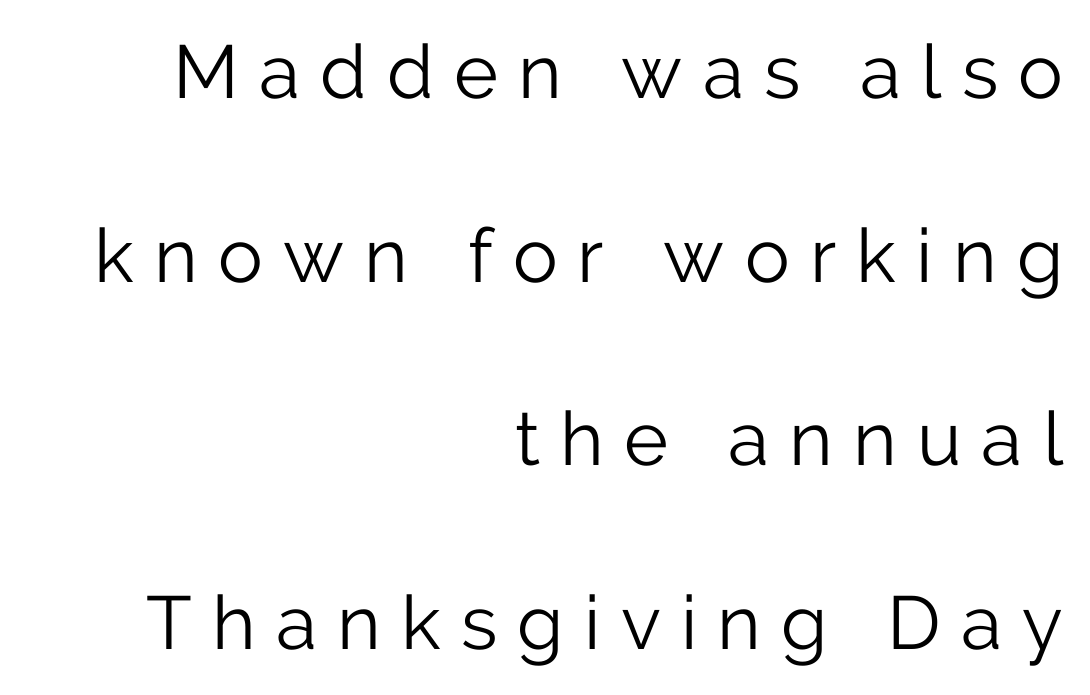
{"serif": "no", "italic": "no", "bold": "no", "weight": "light", "width": "normal", "stroke_contrast": "low", "x_height": "medium", "monospaced": "no", "underline": "no", "align": "right", "line_spacing": "loose", "line_spacing_ratio": 2.45, "letter_spacing": "wide", "letter_spacing_em": 0.27, "glyph_px": 75}
